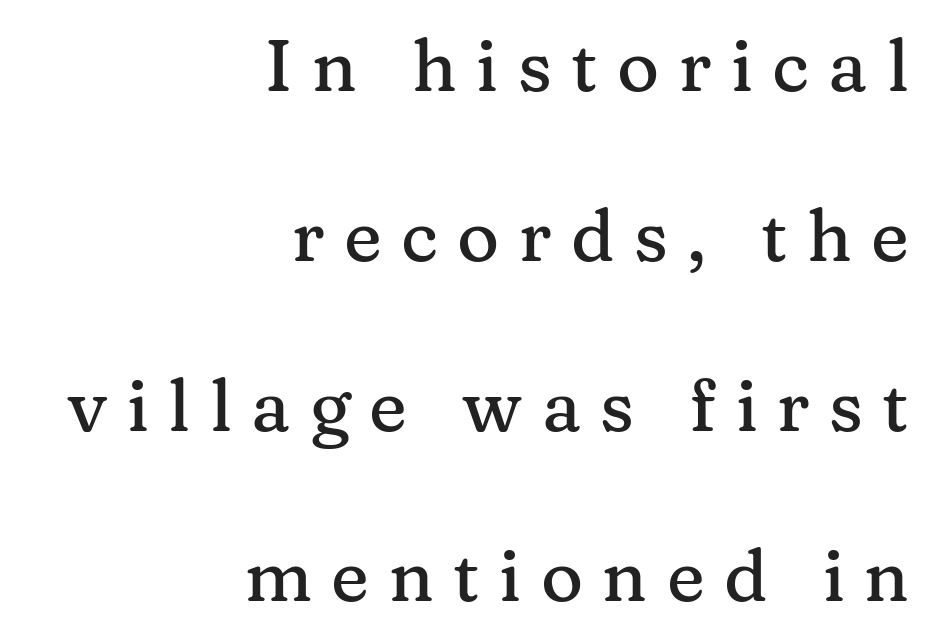
Q: Is the text italic (slanted)? A: No, it is upright.
Q: Is the typeface a serif or a sans-serif typeface? A: Serif.
Q: Is the text underlined? A: No.
Q: How is the paragraph aligned? A: Right-aligned.
Q: Is the spacing between letters normal or unusually wide? A: Unusually wide.
Q: Is the spacing between lines tight, normal or loose? A: Loose.
Q: Width (condensed, normal, or wide)? A: Normal.
Q: Stroke contrast? A: Medium.
Q: x-height? A: Medium.
Q: Monospaced? A: No.
